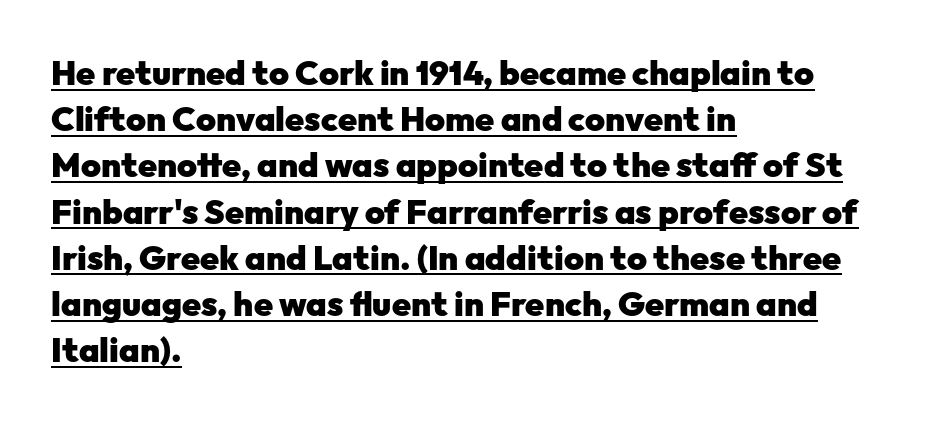
Q: Is the text bold? A: Yes.
Q: Is the text italic (slanted)? A: No, it is upright.
Q: Is the typeface a serif or a sans-serif typeface? A: Sans-serif.
Q: Is the text underlined? A: Yes.
Q: How is the paragraph aligned? A: Left-aligned.
Q: Is the spacing between letters normal or unusually wide? A: Normal.
Q: Is the spacing between lines tight, normal or loose? A: Normal.
Q: Width (condensed, normal, or wide)? A: Normal.
Q: Stroke contrast? A: Low.
Q: x-height? A: Medium.
Q: Monospaced? A: No.
